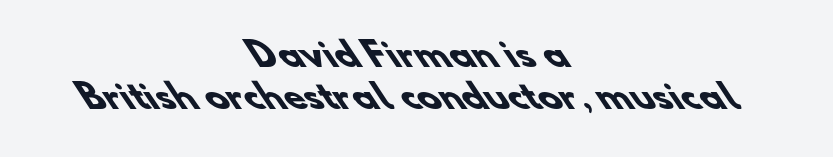
{"serif": "no", "bold": "yes", "weight": "heavy", "width": "normal", "stroke_contrast": "low", "x_height": "small", "monospaced": "no", "underline": "no", "align": "center", "line_spacing_ratio": 1.23, "letter_spacing": "normal", "letter_spacing_em": 0.0, "glyph_px": 34}
